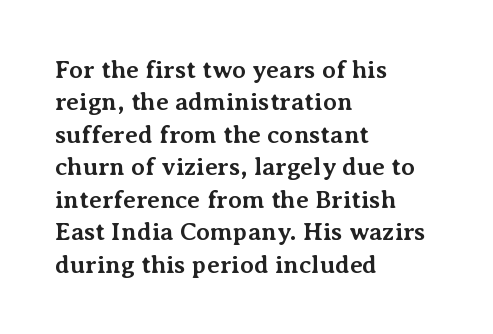
Q: Is the text bold? A: Yes.
Q: Is the text italic (slanted)? A: No, it is upright.
Q: Is the text underlined? A: No.
Q: How is the paragraph aligned? A: Left-aligned.
Q: Is the spacing between letters normal or unusually wide? A: Normal.
Q: Is the spacing between lines tight, normal or loose? A: Normal.
